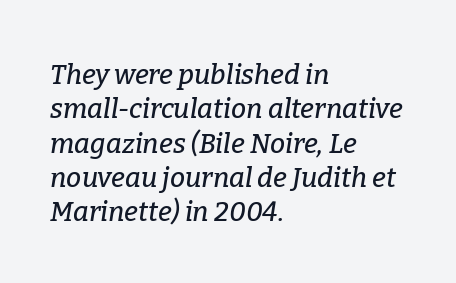
How would I describe the line gaps? Plain and ordinary. Default kerning and tracking; the words read as compact shapes. Glance below the letters and you will spot only blank space. Yep, that's italic — everything's leaning.
